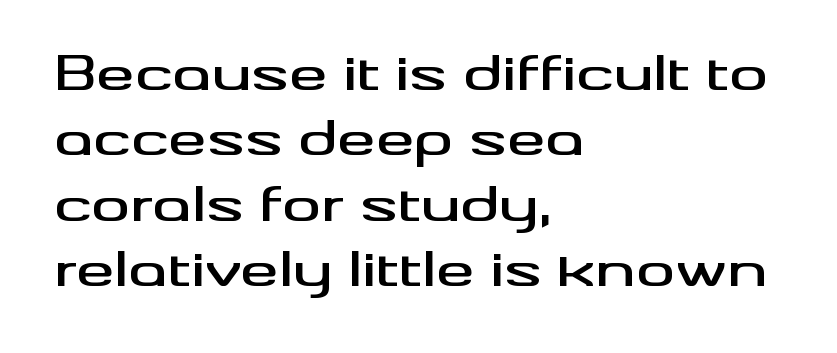
Vertical spacing — default. Here the designer chose a conventional face with non-uniform glyph widths. All the whitespace from short lines collects on the right. No extra tracking has been applied to these lines. The zone under the glyphs is completely vacant.
